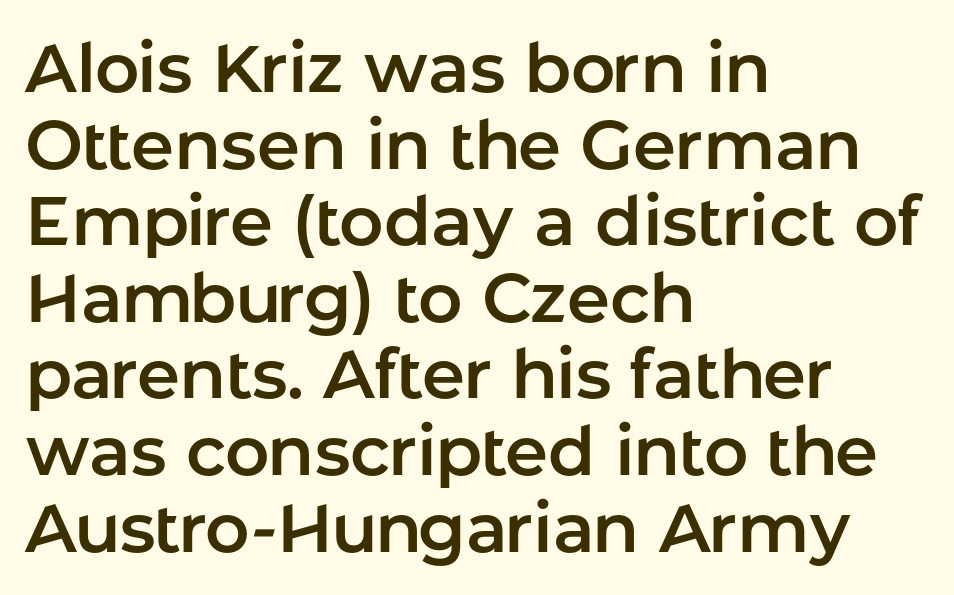
{"serif": "no", "italic": "no", "width": "normal", "stroke_contrast": "low", "x_height": "medium", "monospaced": "no", "underline": "no", "align": "left", "line_spacing": "tight", "line_spacing_ratio": 1.11, "letter_spacing": "normal", "letter_spacing_em": 0.0, "glyph_px": 69}
